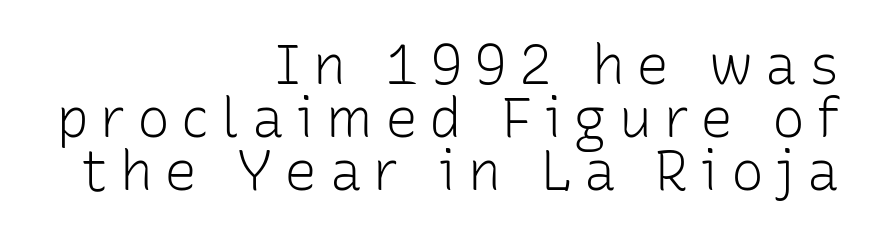
The image shows 55 px light sans-serif type, upright; set right-aligned, tight line spacing (0.96x), unusually wide letter spacing (+0.21 em), not underlined; low stroke contrast and a medium x-height.
